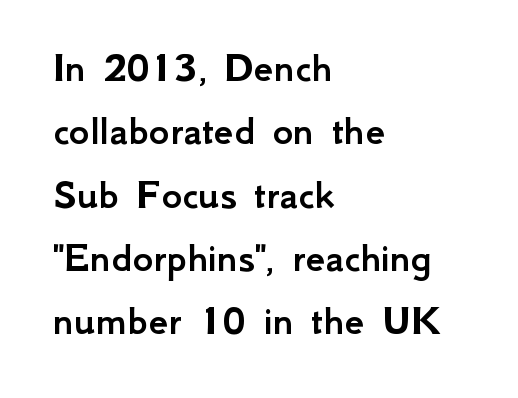
Q: Is the text italic (slanted)? A: No, it is upright.
Q: Is the typeface a serif or a sans-serif typeface? A: Sans-serif.
Q: Is the text underlined? A: No.
Q: How is the paragraph aligned? A: Left-aligned.
Q: Is the spacing between letters normal or unusually wide? A: Normal.
Q: Is the spacing between lines tight, normal or loose? A: Normal.
Q: Width (condensed, normal, or wide)? A: Normal.
Q: Stroke contrast? A: Low.
Q: x-height? A: Small.
Q: Monospaced? A: No.
